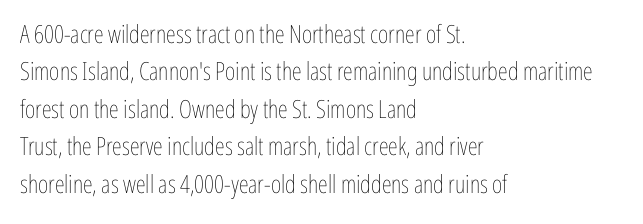
Q: Is the text bold? A: No.
Q: Is the text italic (slanted)? A: No, it is upright.
Q: Is the text underlined? A: No.
Q: How is the paragraph aligned? A: Left-aligned.
Q: Is the spacing between letters normal or unusually wide? A: Normal.
Q: Is the spacing between lines tight, normal or loose? A: Normal.
